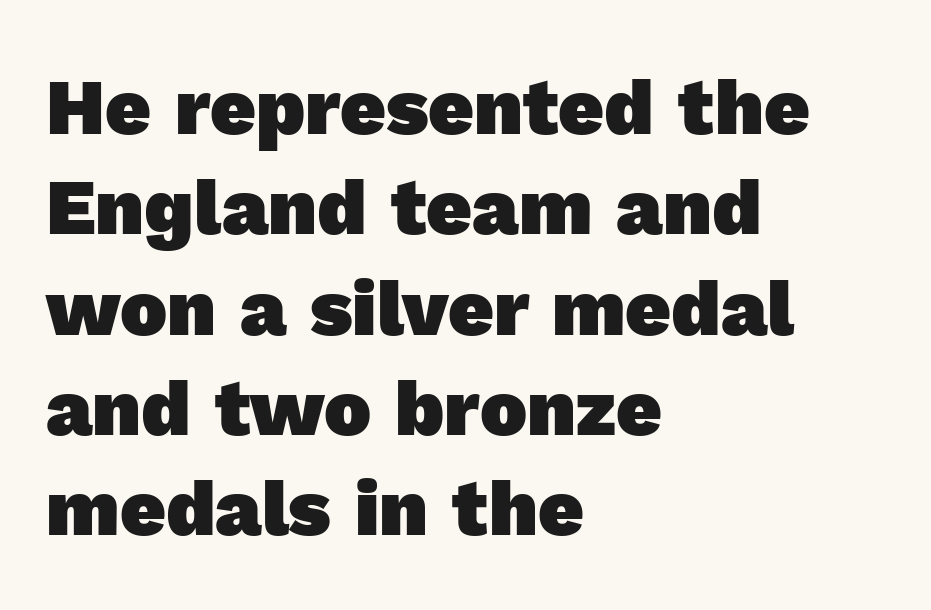
{"serif": "no", "bold": "yes", "weight": "heavy", "width": "normal", "x_height": "medium", "monospaced": "no", "underline": "no", "align": "left", "line_spacing": "normal", "line_spacing_ratio": 1.27, "letter_spacing": "normal", "letter_spacing_em": 0.0, "glyph_px": 79}
